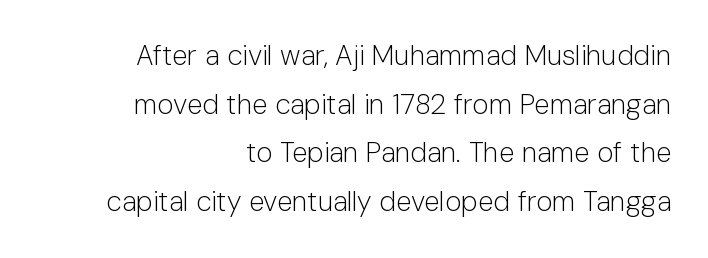
Q: Is the text bold? A: No.
Q: Is the text italic (slanted)? A: No, it is upright.
Q: Is the typeface a serif or a sans-serif typeface? A: Sans-serif.
Q: Is the text underlined? A: No.
Q: How is the paragraph aligned? A: Right-aligned.
Q: Is the spacing between letters normal or unusually wide? A: Normal.
Q: Width (condensed, normal, or wide)? A: Normal.
Q: Stroke contrast? A: Low.
Q: x-height? A: Medium.
Q: Monospaced? A: No.
